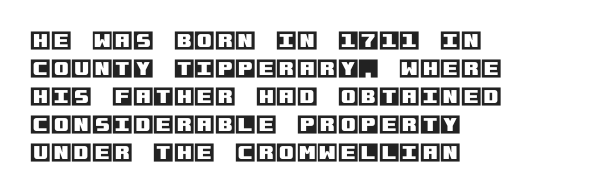
{"italic": "no", "underline": "no", "align": "left", "line_spacing": "normal", "line_spacing_ratio": 1.33, "letter_spacing": "normal", "letter_spacing_em": 0.0, "glyph_px": 21}
